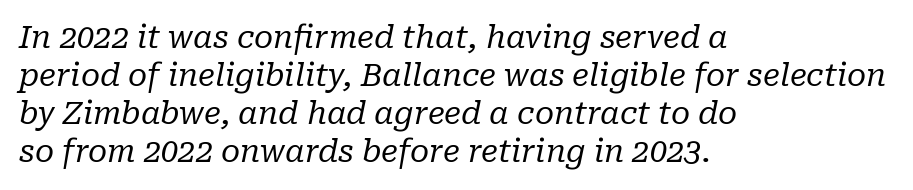
{"serif": "yes", "italic": "yes", "lean": "right", "slant_degrees": 10, "bold": "no", "weight": "regular", "width": "normal", "stroke_contrast": "low", "x_height": "medium", "monospaced": "no", "underline": "no", "align": "left", "line_spacing_ratio": 1.23, "letter_spacing": "normal", "letter_spacing_em": 0.0, "glyph_px": 31}
